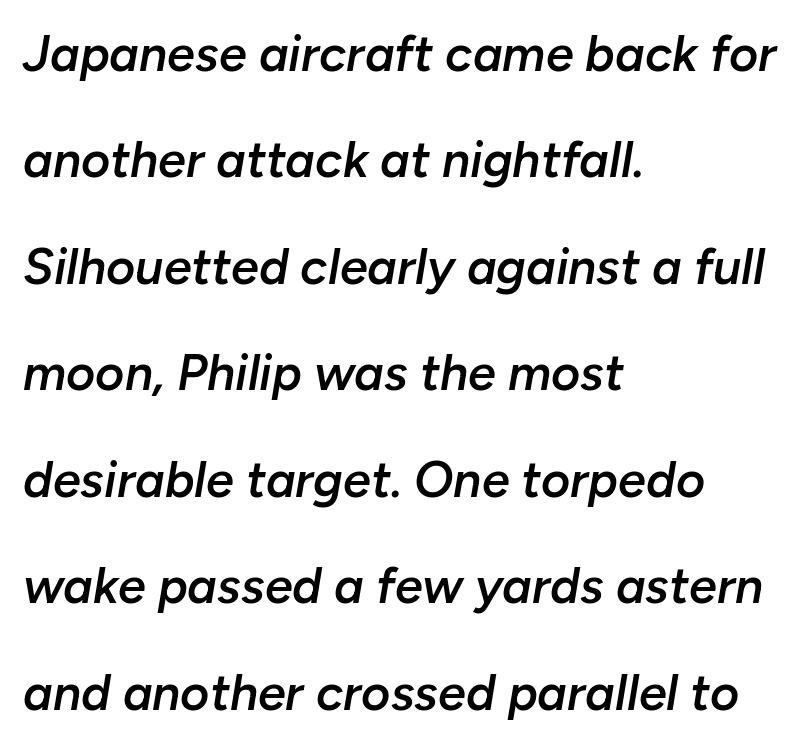
The image shows 50 px semibold type, italic (leaning right); set left-aligned, loose line spacing (2.13x), normal letter spacing, not underlined; low stroke contrast and a medium x-height.
